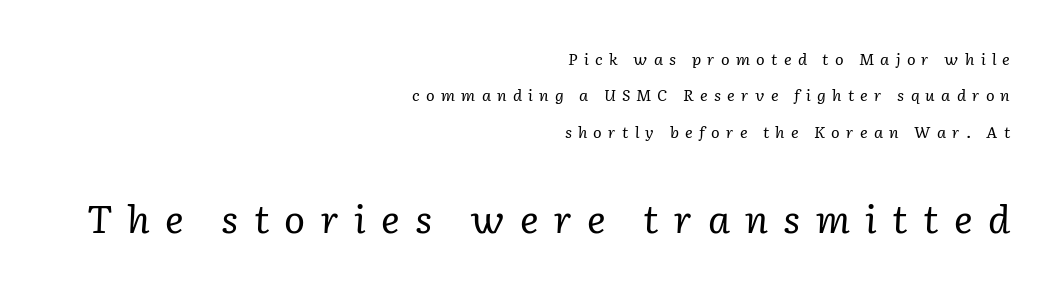
Q: Is the text bold? A: No.
Q: Is the text italic (slanted)? A: Yes, it leans right by about 2 degrees.
Q: Is the typeface a serif or a sans-serif typeface? A: Serif.
Q: Is the text underlined? A: No.
Q: How is the paragraph aligned? A: Right-aligned.
Q: Is the spacing between letters normal or unusually wide? A: Unusually wide.
Q: Is the spacing between lines tight, normal or loose? A: Loose.
Q: Which block of text is set in a larger size, the first (top) or the second (bottom)? A: The second (bottom) one.
Q: Width (condensed, normal, or wide)? A: Normal.
Q: Stroke contrast? A: Low.
Q: x-height? A: Medium.
Q: Monospaced? A: No.
